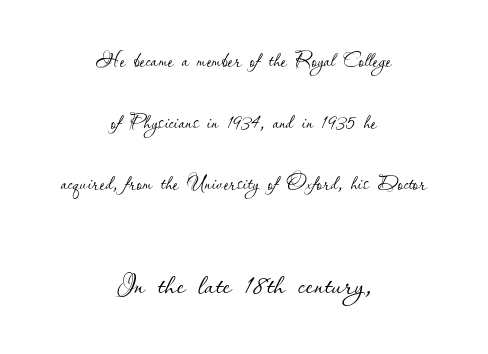
The paragraph shown floats in the horizontal middle. Does the leading feel generous? Absolutely, it's lavish. The face looks like a standard text weight, possibly lighter. A clean baseline with only descenders dipping below it. Here the designer chose a conventional face with non-uniform glyph widths.
